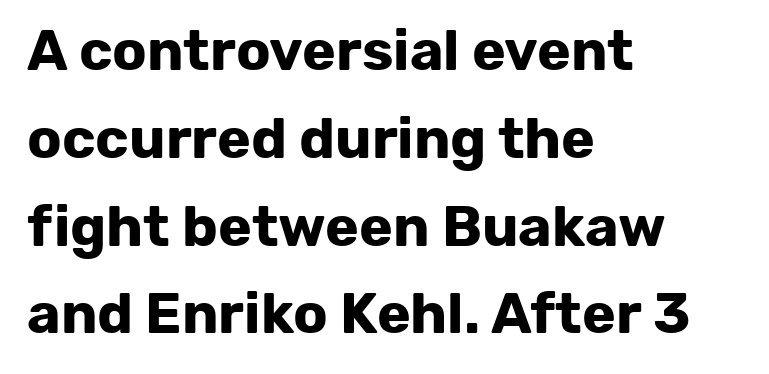
Typesetter's note: full bold, strokes at maximum text heaviness. This sample is left-justified, so line endings fall wherever the words run out. Does the leading feel generous? No, just average. Spacing verdict: proportional, widths tailored to each character. Classification — sans serif.
